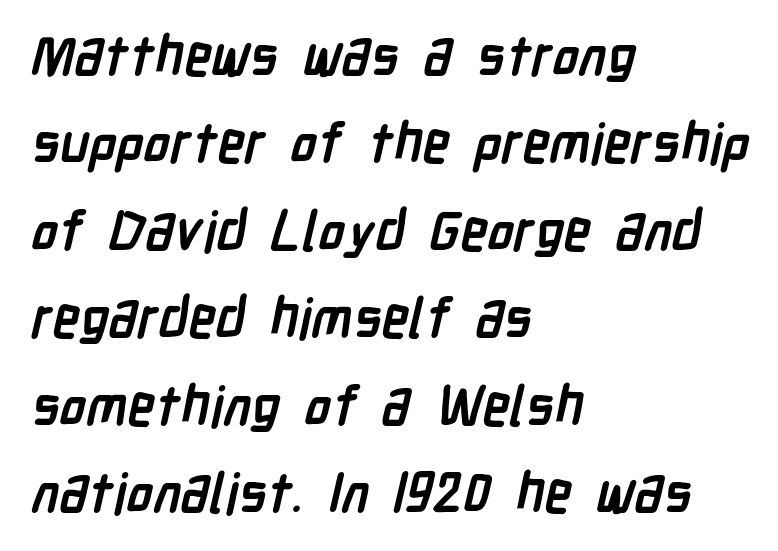
Q: Is the text bold? A: Yes.
Q: Is the typeface a serif or a sans-serif typeface? A: Sans-serif.
Q: Is the text underlined? A: No.
Q: How is the paragraph aligned? A: Left-aligned.
Q: Is the spacing between letters normal or unusually wide? A: Normal.
Q: Is the spacing between lines tight, normal or loose? A: Normal.
Q: Width (condensed, normal, or wide)? A: Condensed.
Q: Stroke contrast? A: Low.
Q: x-height? A: Medium.
Q: Monospaced? A: No.
